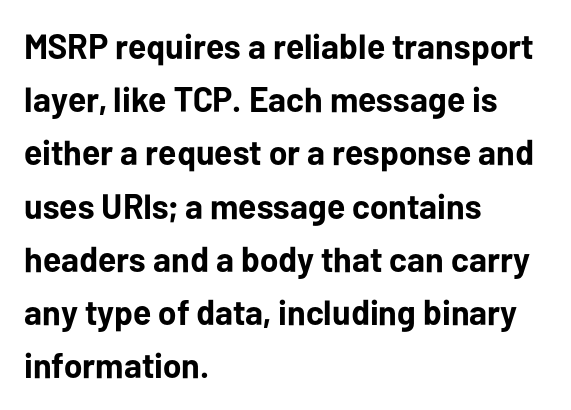
No word sits above an underline. Tall strokes in this sample are plumb rather than angled. Does the copy run flush right? No — it runs flush left. Line spacing here is normal. Students, this is bold: see how much ink each stroke carries.
